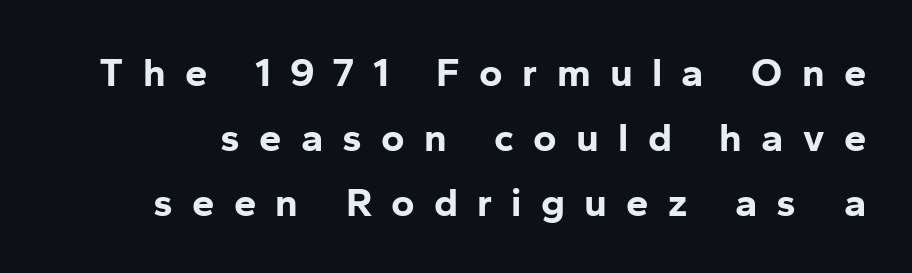
{"serif": "no", "italic": "no", "bold": "yes", "weight": "bold", "width": "normal", "stroke_contrast": "low", "x_height": "medium", "monospaced": "no", "underline": "no", "line_spacing": "normal", "line_spacing_ratio": 1.62, "letter_spacing": "wide", "letter_spacing_em": 0.48, "glyph_px": 40}
